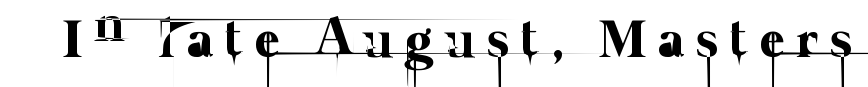
Compared with typical body copy, the letter spacing here is much looser. Just letters on the line, the space beneath them empty. Nothing heavy about these letters — not bold at all. The face used here is proportionally spaced, like ordinary book or web type.
